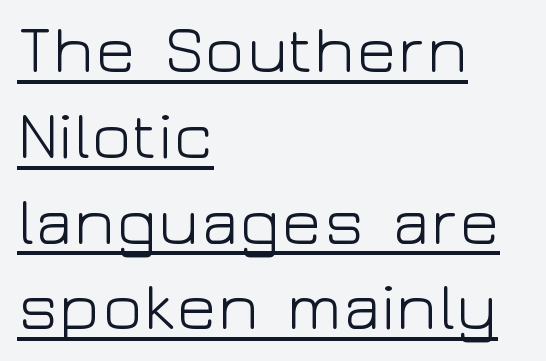
The image shows 67 px light, wide sans-serif type, upright; set left-aligned, normal line spacing (1.28x), normal letter spacing, underlined; low stroke contrast and a medium x-height.
